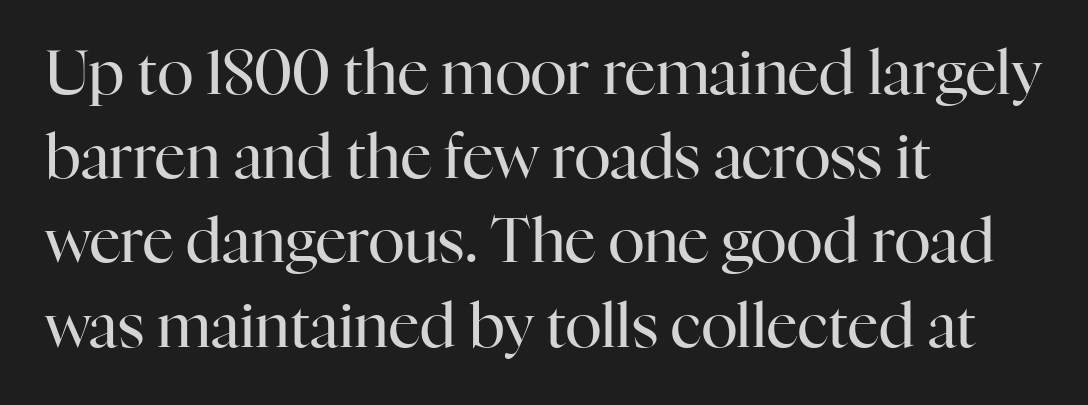
The image shows 61 px regular-weight serif type, upright; set left-aligned, normal line spacing (1.38x), normal letter spacing, not underlined; high stroke contrast and a medium x-height.
